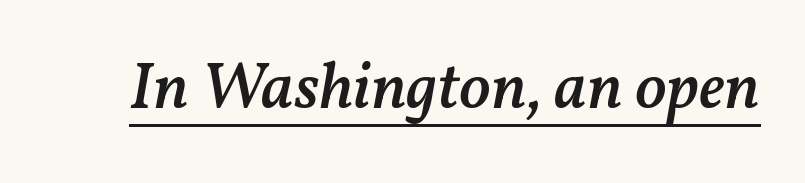
The image shows 66 px semibold type, italic (leaning right); set normal letter spacing, underlined; medium stroke contrast and a medium x-height.
